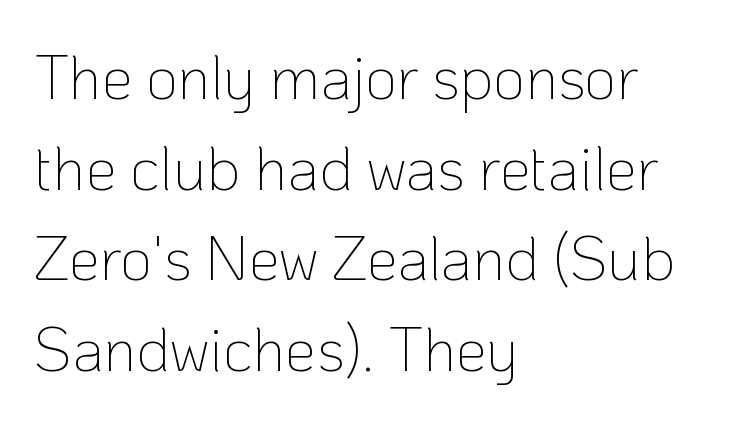
The image shows 62 px thin sans-serif type, upright; set left-aligned, normal line spacing (1.46x), normal letter spacing, not underlined; low stroke contrast and a medium x-height.
